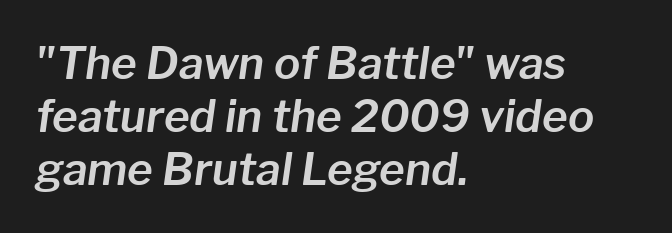
Compared with typical body copy, the letter spacing here is the same. The text carries the slant typical of an italic or oblique font. Unmarked baselines from the first word to the last. Varying glyph widths throughout — classic text-font behaviour.
